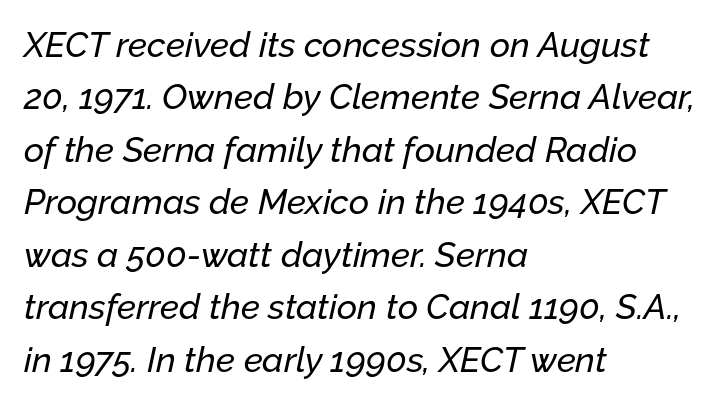
Q: Is the text italic (slanted)? A: Yes, it leans right by about 12 degrees.
Q: Is the text underlined? A: No.
Q: How is the paragraph aligned? A: Left-aligned.
Q: Is the spacing between letters normal or unusually wide? A: Normal.
Q: Is the spacing between lines tight, normal or loose? A: Normal.
Q: Width (condensed, normal, or wide)? A: Normal.
Q: Stroke contrast? A: Low.
Q: x-height? A: Medium.
Q: Monospaced? A: No.
